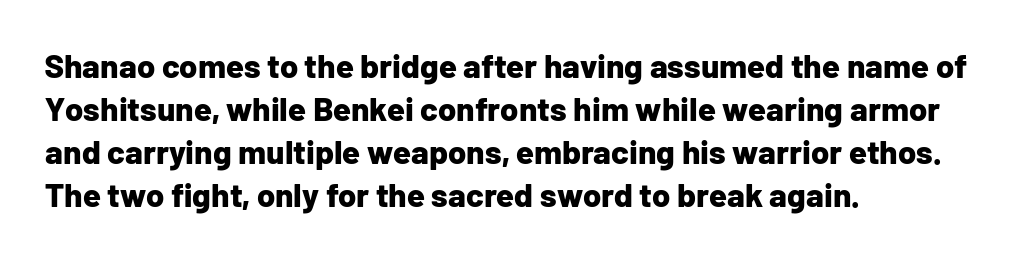
Layout note: lines flush left. Strokes here are thick enough to call this a true bold. The font family rendered here belongs to the sans-serif group. The area under the type is left untouched.
